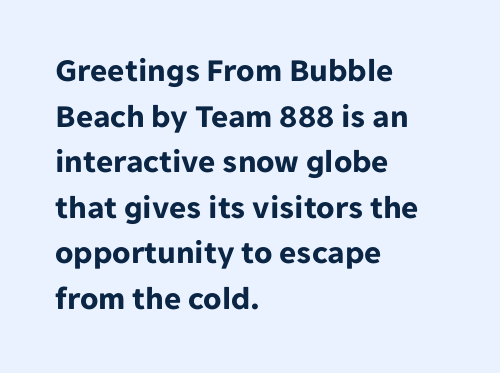
{"serif": "no", "italic": "no", "bold": "yes", "weight": "bold", "width": "normal", "stroke_contrast": "low", "x_height": "medium", "monospaced": "no", "underline": "no", "align": "left", "line_spacing": "normal", "line_spacing_ratio": 1.38, "letter_spacing": "normal", "letter_spacing_em": 0.0, "glyph_px": 33}
